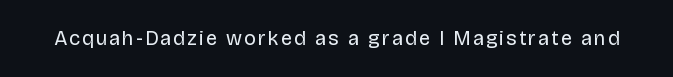
Q: Is the text bold? A: No.
Q: Is the text italic (slanted)? A: No, it is upright.
Q: Is the text underlined? A: No.
